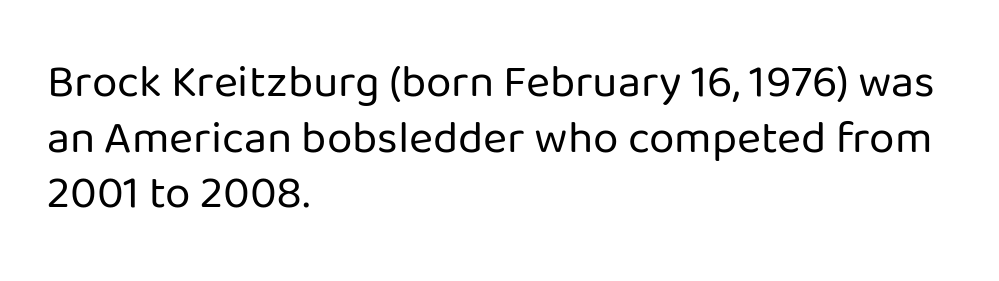
The compositor pushed each line to the left boundary. In terms of posture, this sample is upright. This rendering features lettering with no underline. Weight: not bold — regular or lighter. Caption: standard tracking, unaltered.
